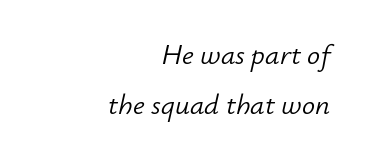
{"italic": "yes", "lean": "right", "slant_degrees": 12, "bold": "no", "weight": "light", "width": "normal", "stroke_contrast": "low", "x_height": "small", "monospaced": "no", "underline": "no", "align": "right", "line_spacing_ratio": 1.71, "letter_spacing": "normal", "letter_spacing_em": 0.0, "glyph_px": 29}
